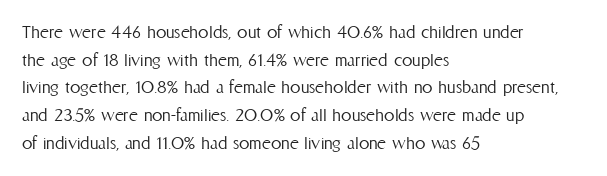
The image shows 21 px text type, upright; set left-aligned, normal line spacing (1.32x), normal letter spacing, not underlined.
